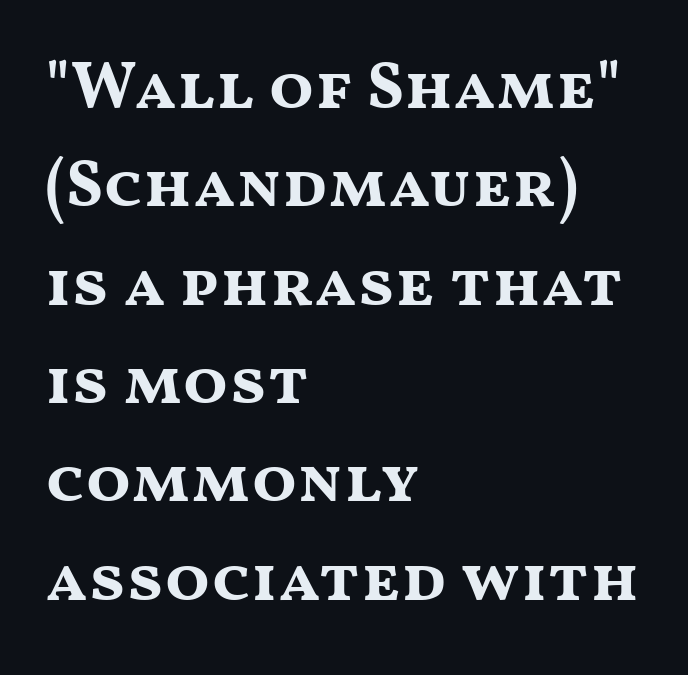
Anything drawn beneath the words? Only blank space. Note the varied advance widths — an 'i' is clearly narrower than an 'm'. Vertical strokes here are truly vertical. Nope, no serifs anywhere on these letters. Leftover space on each line is placed entirely after the last word. The block of text has a typical density, with ordinary space between rows.
